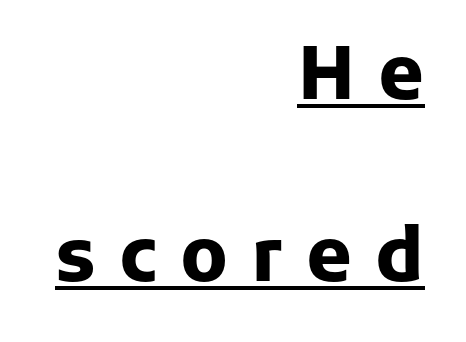
{"serif": "no", "italic": "no", "bold": "yes", "weight": "heavy", "width": "normal", "stroke_contrast": "low", "x_height": "medium", "monospaced": "no", "underline": "yes", "align": "right", "line_spacing": "loose", "line_spacing_ratio": 2.46, "letter_spacing": "wide", "letter_spacing_em": 0.31, "glyph_px": 74}
